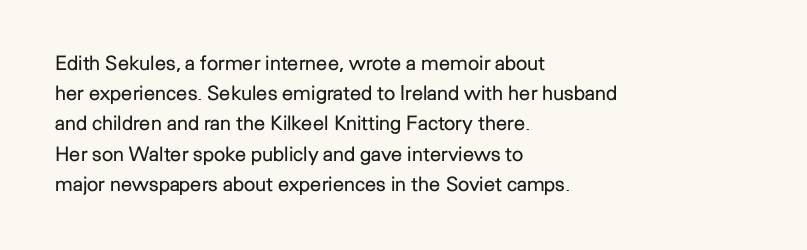
What stands out about the letter spacing? Nothing — it is the standard amount. The axis of the letterforms is exactly vertical. Check the space under the baseline: it is left empty. Evenly set lines give the paragraph a standard silhouette.
